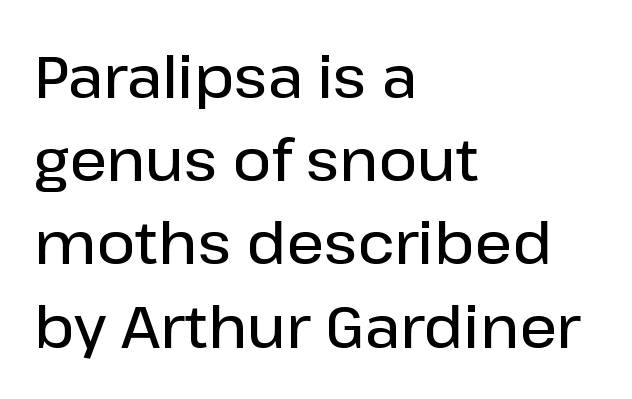
Q: Is the text bold? A: Semi-bold.
Q: Is the text italic (slanted)? A: No, it is upright.
Q: Is the typeface a serif or a sans-serif typeface? A: Sans-serif.
Q: Is the text underlined? A: No.
Q: How is the paragraph aligned? A: Left-aligned.
Q: Is the spacing between letters normal or unusually wide? A: Normal.
Q: Is the spacing between lines tight, normal or loose? A: Normal.
Q: Width (condensed, normal, or wide)? A: Normal.
Q: Stroke contrast? A: Low.
Q: x-height? A: Medium.
Q: Monospaced? A: No.
